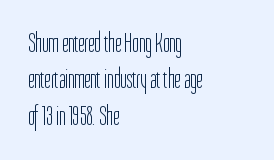
Q: Is the text bold? A: No.
Q: Is the text italic (slanted)? A: No, it is upright.
Q: Is the text underlined? A: No.
Q: How is the paragraph aligned? A: Left-aligned.
Q: Is the spacing between letters normal or unusually wide? A: Normal.
Q: Is the spacing between lines tight, normal or loose? A: Normal.
